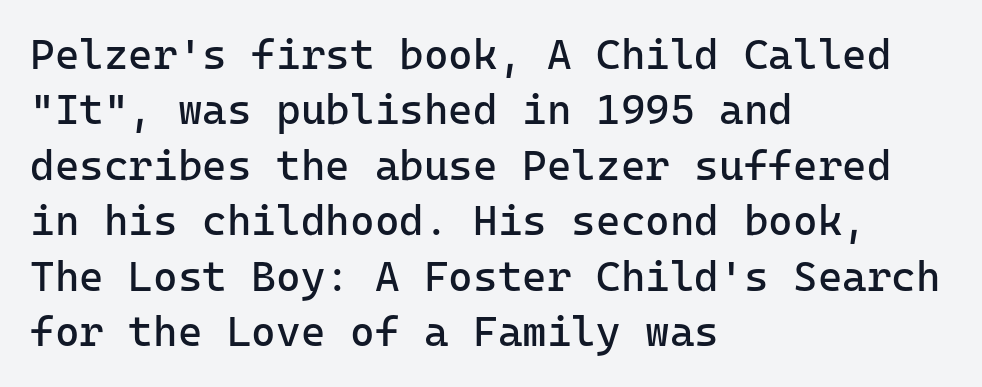
Q: Is the text bold? A: No.
Q: Is the text italic (slanted)? A: No, it is upright.
Q: Is the typeface a serif or a sans-serif typeface? A: Sans-serif.
Q: Is the text underlined? A: No.
Q: How is the paragraph aligned? A: Left-aligned.
Q: Is the spacing between letters normal or unusually wide? A: Normal.
Q: Is the spacing between lines tight, normal or loose? A: Normal.
Q: Width (condensed, normal, or wide)? A: Normal.
Q: Stroke contrast? A: Low.
Q: x-height? A: Medium.
